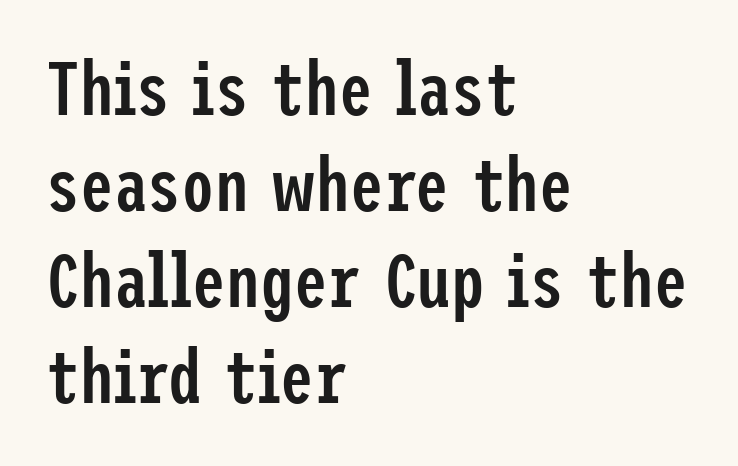
{"serif": "no", "italic": "no", "bold": "semi", "weight": "semibold", "width": "condensed", "stroke_contrast": "low", "x_height": "medium", "underline": "no", "align": "left", "line_spacing": "normal", "line_spacing_ratio": 1.28, "letter_spacing": "normal", "letter_spacing_em": 0.0, "glyph_px": 75}
